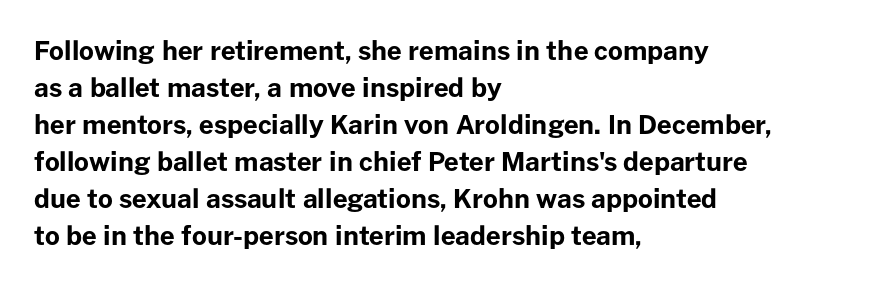
These words are printed bold, with thick strokes throughout. Between one letter and the next there's only the usual sliver of space. The letters stand straight up with perfectly vertical stems. The rendering anchors every line to the left-hand side. The leading is moderate, giving the passage an even texture.
